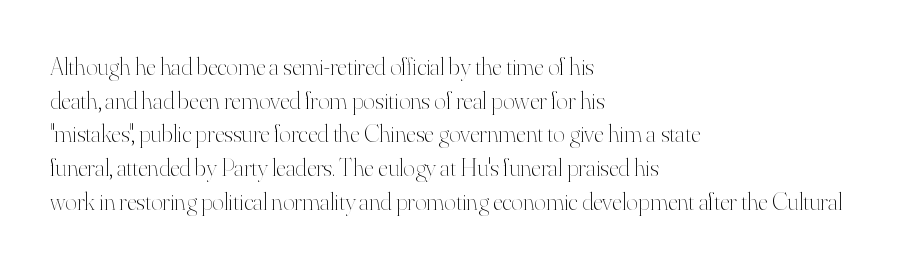
Q: Is the text bold? A: No.
Q: Is the text italic (slanted)? A: No, it is upright.
Q: Is the text underlined? A: No.
Q: How is the paragraph aligned? A: Left-aligned.
Q: Is the spacing between letters normal or unusually wide? A: Normal.
Q: Is the spacing between lines tight, normal or loose? A: Normal.
